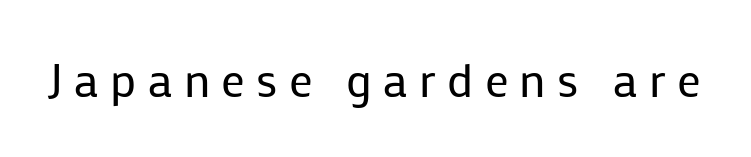
Q: Is the text bold? A: No.
Q: Is the text italic (slanted)? A: No, it is upright.
Q: Is the typeface a serif or a sans-serif typeface? A: Sans-serif.
Q: Is the text underlined? A: No.
Q: Is the spacing between letters normal or unusually wide? A: Unusually wide.
Q: Width (condensed, normal, or wide)? A: Normal.
Q: Stroke contrast? A: Low.
Q: x-height? A: Medium.
Q: Monospaced? A: No.
